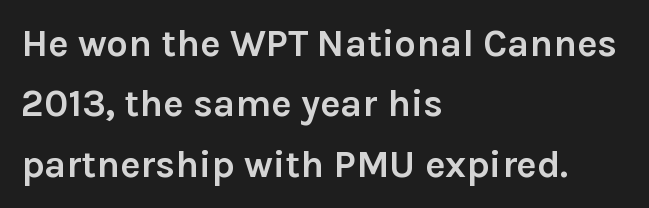
The image shows 38 px semibold sans-serif type, upright; set left-aligned, normal line spacing (1.59x), normal letter spacing, not underlined; low stroke contrast and a medium x-height.
